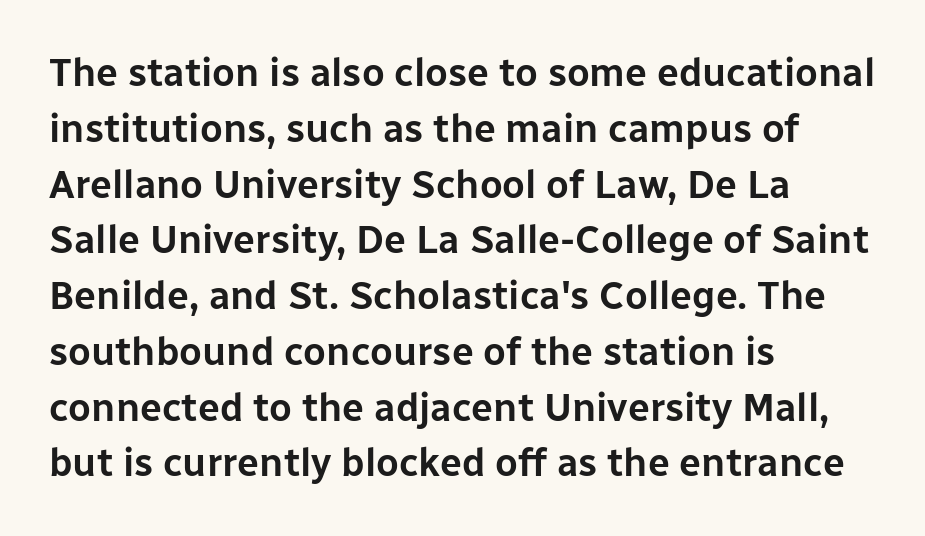
{"serif": "no", "italic": "no", "width": "normal", "stroke_contrast": "low", "x_height": "medium", "monospaced": "no", "underline": "no", "align": "left", "line_spacing": "normal", "line_spacing_ratio": 1.43, "letter_spacing": "normal", "letter_spacing_em": 0.0, "glyph_px": 39}
